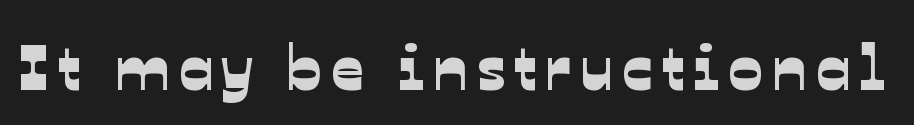
{"serif": "no", "width": "normal", "stroke_contrast": "low", "x_height": "medium", "monospaced": "no", "underline": "no", "glyph_px": 64}
